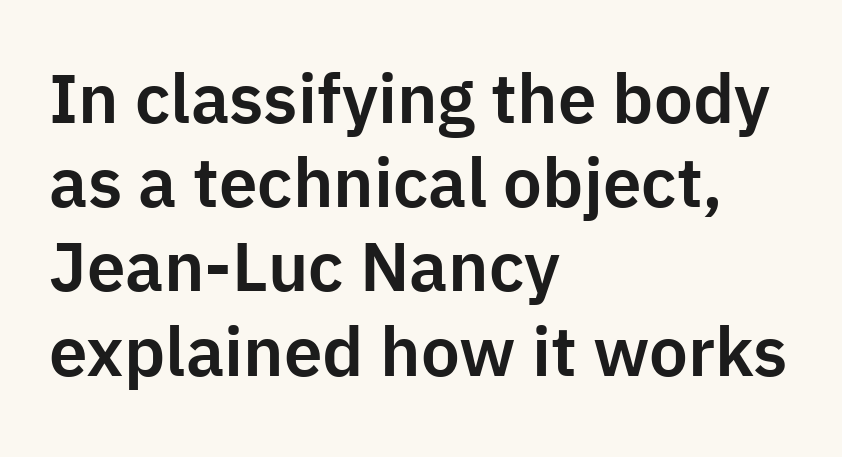
Q: Is the text italic (slanted)? A: No, it is upright.
Q: Is the typeface a serif or a sans-serif typeface? A: Sans-serif.
Q: Is the text underlined? A: No.
Q: How is the paragraph aligned? A: Left-aligned.
Q: Is the spacing between letters normal or unusually wide? A: Normal.
Q: Width (condensed, normal, or wide)? A: Normal.
Q: Stroke contrast? A: Low.
Q: x-height? A: Medium.
Q: Monospaced? A: No.
